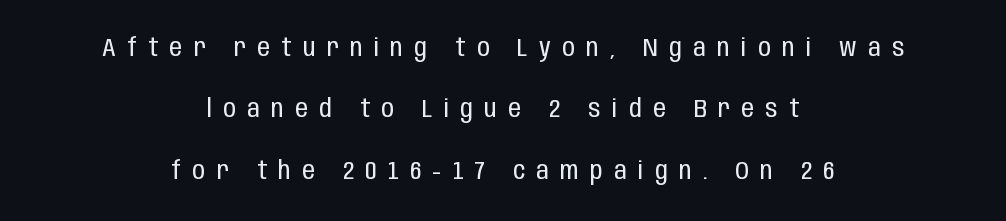
The image shows 25 px text type, upright; set centered, loose line spacing (2.46x), unusually wide letter spacing (+0.46 em), not underlined.
